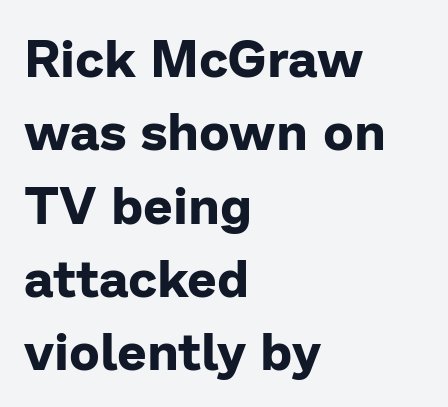
The image shows 52 px bold sans-serif type, upright; set left-aligned, normal line spacing (1.41x), normal letter spacing, not underlined; low stroke contrast and a medium x-height.
